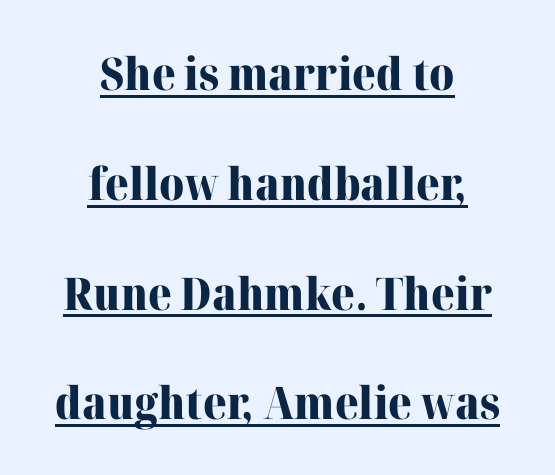
When letters stand straight like this, we call the style roman or upright. The face used here is rendered with its standard letterfit. Old-style or modern, the face here clearly has serifs. The face used here is proportionally spaced, like ordinary book or web type. How heavy is the stroke? Heavy — this is a bold. Like a heading marked for emphasis, these lines bear an underscore.
